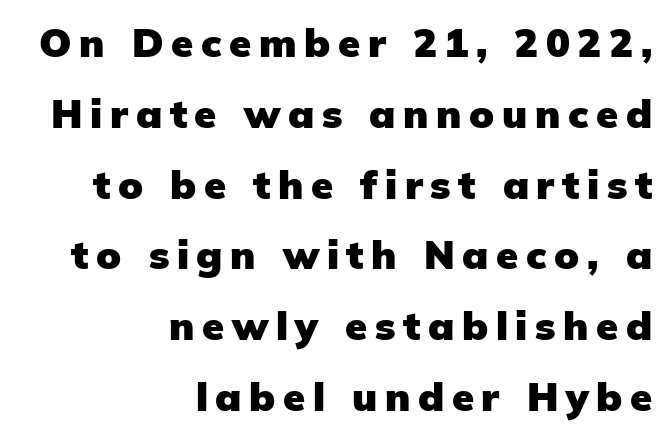
The image shows 40 px heavy sans-serif type, upright; set right-aligned, line spacing 1.77x, not underlined; low stroke contrast and a medium x-height.
